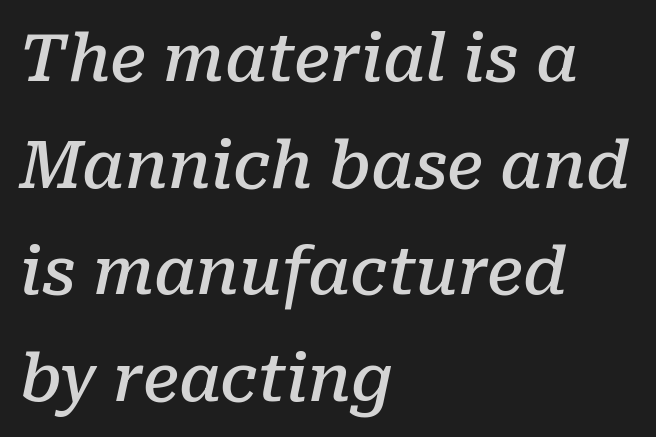
No word sits above an underline. Do the characters align in a grid? No, the font is proportional. Stroke thickness is moderately raised; the sample reads as semibold. Leading: standard.
